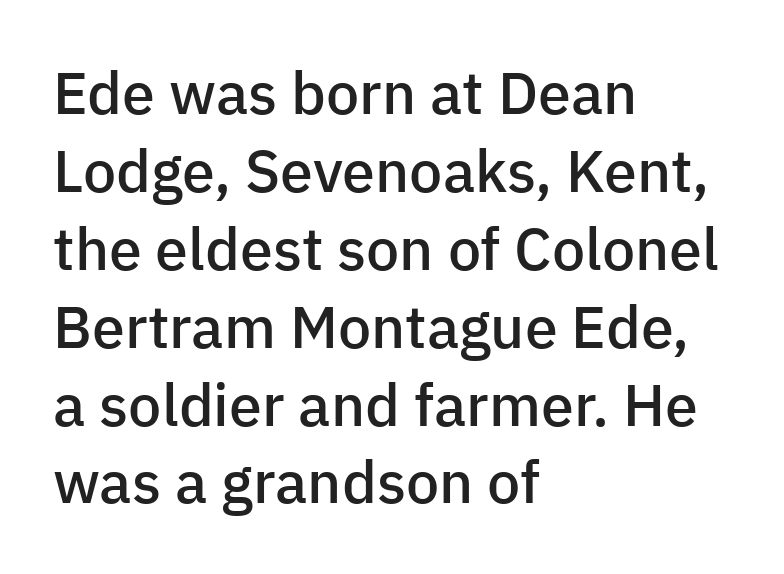
Each row of text sits above clean, open space. Each letter keeps its own natural width here, so spacing adapts to shape. Casual observation: everything's shoved over to the left. The typeface chosen for these lines omits serifs. It's the straight-up-and-down kind of type.
